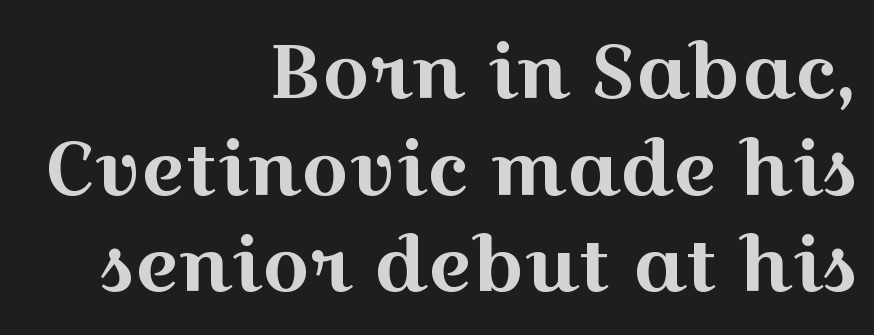
The image shows 75 px wide serif type, upright; set right-aligned, normal line spacing (1.29x), normal letter spacing, not underlined; a medium x-height.
